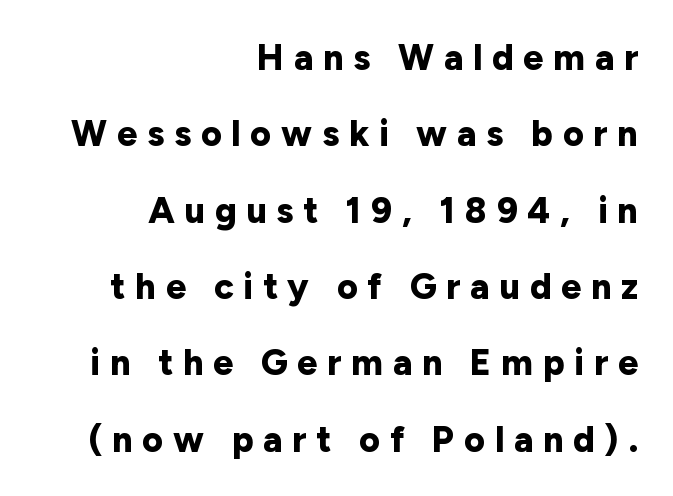
Caption: bold face, heavy strokes. Do the characters align in a grid? No, the font is proportional. The glyphs are unaccompanied by any horizontal stroke below them. The horizontal fit of the characters is loose and conspicuously gappy. Line ends are locked; line starts wander. I'd call this a sans setting — the letters go barefoot.
